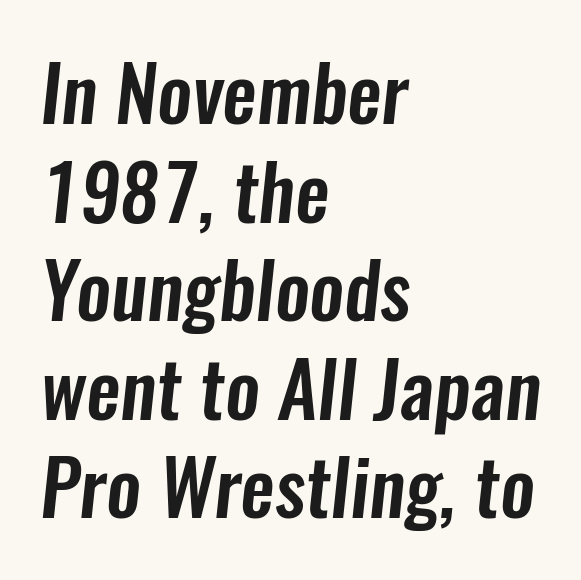
Q: Is the typeface a serif or a sans-serif typeface? A: Sans-serif.
Q: Is the text underlined? A: No.
Q: How is the paragraph aligned? A: Left-aligned.
Q: Is the spacing between letters normal or unusually wide? A: Normal.
Q: Is the spacing between lines tight, normal or loose? A: Normal.
Q: Width (condensed, normal, or wide)? A: Condensed.
Q: Stroke contrast? A: Low.
Q: x-height? A: Medium.
Q: Monospaced? A: No.
